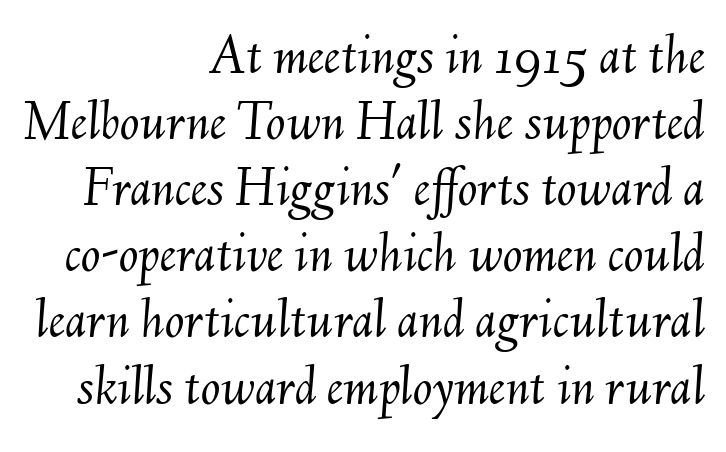
The image shows 58 px light type, italic (leaning right); set right-aligned, tight line spacing (1.14x), normal letter spacing, not underlined; medium stroke contrast and a small x-height.
